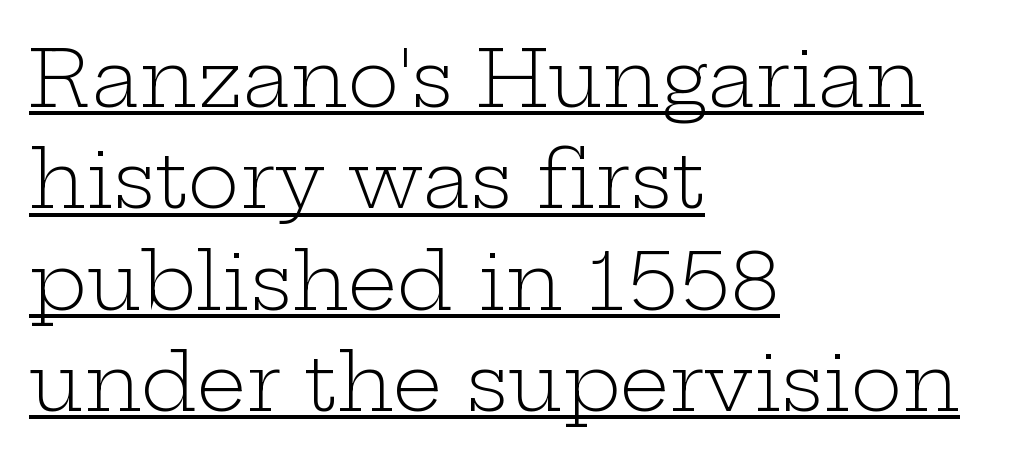
What stands out about the letter spacing? Nothing — it is the standard amount. Stems here are at most as thick as an everyday book face. Do the characters align in a grid? No, the font is proportional. This sample carries an underscore along the baseline area. How would I describe the line gaps? Plain and ordinary. Yep, those are serifs on the letters.
